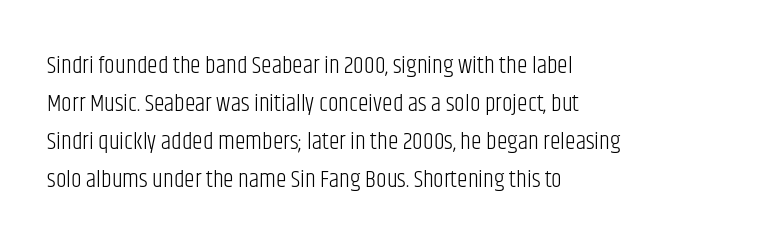
Q: Is the text bold? A: No.
Q: Is the text italic (slanted)? A: No, it is upright.
Q: Is the text underlined? A: No.
Q: How is the paragraph aligned? A: Left-aligned.
Q: Is the spacing between letters normal or unusually wide? A: Normal.
Q: Is the spacing between lines tight, normal or loose? A: Normal.
